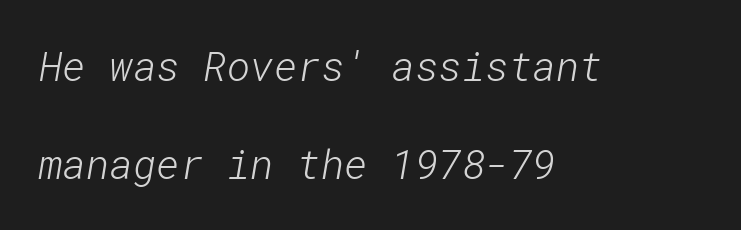
A bare baseline throughout the passage. These lines stand farther apart than default settings would place them. Leftover space on each line is placed entirely after the last word. Each letter's strokes conclude bluntly, with no projecting serifs. A light-to-regular cut is what we see here. Short note: letters normally spaced.
